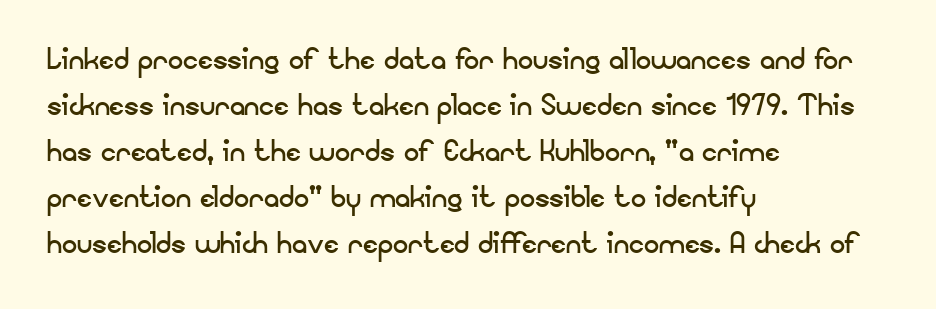
The image shows 38 px regular-weight sans-serif type, upright; set left-aligned, line spacing 1.21x, normal letter spacing, not underlined; low stroke contrast and a small x-height.
